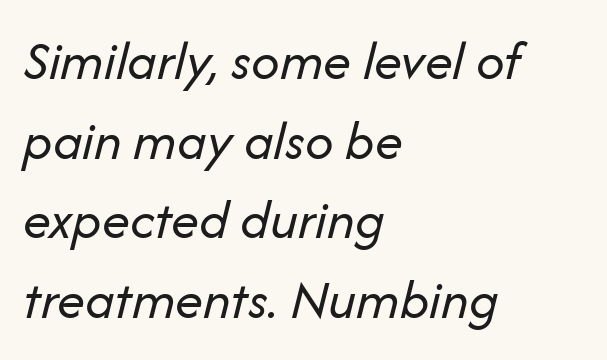
The image shows 56 px regular-weight type, italic (leaning right); set left-aligned, normal line spacing (1.42x), normal letter spacing, not underlined; low stroke contrast and a medium x-height.
